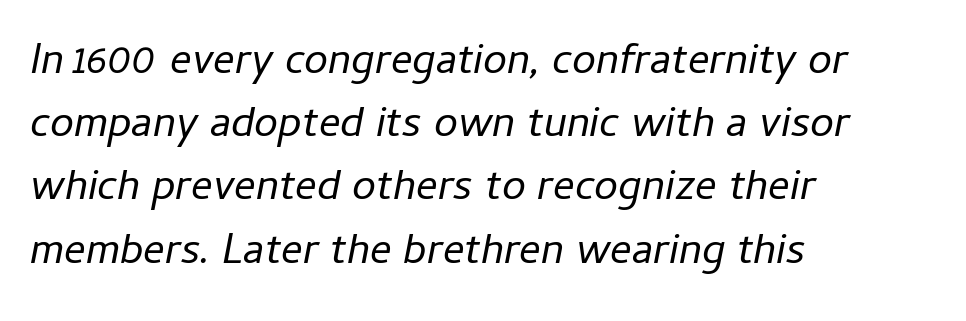
Q: Is the text bold? A: No.
Q: Is the text italic (slanted)? A: Yes, it leans right by about 11 degrees.
Q: Is the text underlined? A: No.
Q: How is the paragraph aligned? A: Left-aligned.
Q: Is the spacing between letters normal or unusually wide? A: Normal.
Q: Is the spacing between lines tight, normal or loose? A: Normal.
Q: Width (condensed, normal, or wide)? A: Normal.
Q: Stroke contrast? A: Low.
Q: x-height? A: Medium.
Q: Monospaced? A: No.
